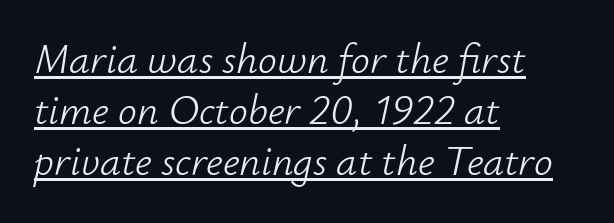
{"italic": "yes", "lean": "right", "slant_degrees": 12, "bold": "no", "weight": "light", "width": "normal", "stroke_contrast": "low", "x_height": "small", "monospaced": "no", "underline": "yes", "align": "left", "line_spacing_ratio": 1.22, "letter_spacing": "normal", "letter_spacing_em": 0.0, "glyph_px": 42}
